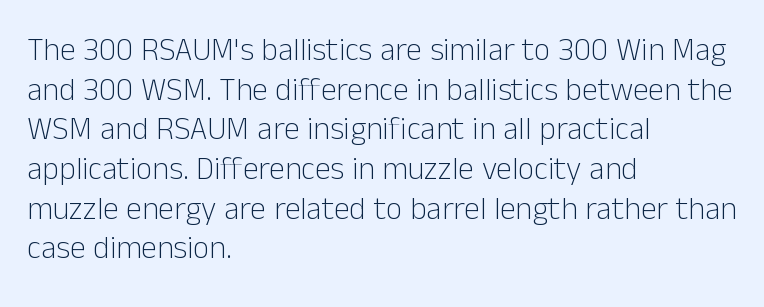
{"serif": "no", "italic": "no", "bold": "no", "weight": "light", "width": "normal", "stroke_contrast": "low", "x_height": "medium", "monospaced": "no", "underline": "no", "align": "left", "line_spacing_ratio": 1.24, "letter_spacing": "normal", "letter_spacing_em": 0.0, "glyph_px": 32}
